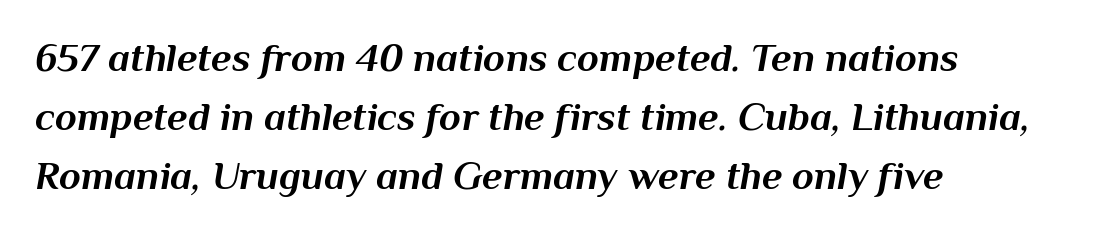
Q: Is the text bold? A: Yes.
Q: Is the text italic (slanted)? A: Yes, it leans right by about 10 degrees.
Q: Is the text underlined? A: No.
Q: How is the paragraph aligned? A: Left-aligned.
Q: Is the spacing between letters normal or unusually wide? A: Normal.
Q: Is the spacing between lines tight, normal or loose? A: Normal.
Q: Width (condensed, normal, or wide)? A: Normal.
Q: Stroke contrast? A: Medium.
Q: x-height? A: Medium.
Q: Monospaced? A: No.
